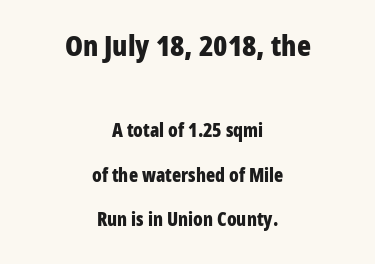
The image shows 29 px bold, condensed sans-serif type, upright; set centered, loose line spacing (2.32x), normal letter spacing, not underlined; the first (top) block is 1.53x larger; low stroke contrast and a medium x-height.
